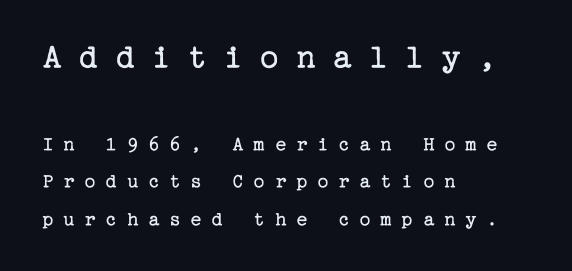
Q: Is the text bold? A: No.
Q: Is the text italic (slanted)? A: No, it is upright.
Q: Is the typeface a serif or a sans-serif typeface? A: Serif.
Q: Is the text underlined? A: No.
Q: How is the paragraph aligned? A: Left-aligned.
Q: Is the spacing between letters normal or unusually wide? A: Unusually wide.
Q: Which block of text is set in a larger size, the first (top) or the second (bottom)? A: The first (top) one.
Q: Width (condensed, normal, or wide)? A: Normal.
Q: Stroke contrast? A: Low.
Q: x-height? A: Medium.
